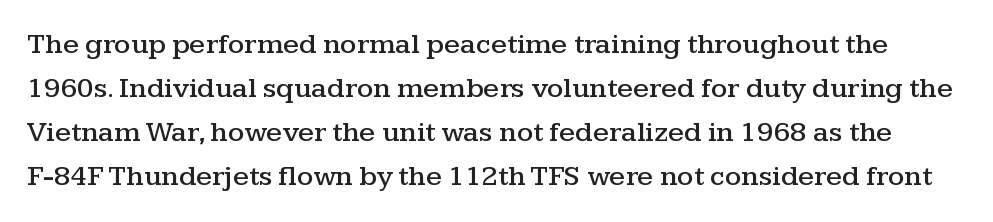
{"serif": "yes", "italic": "no", "width": "wide", "stroke_contrast": "medium", "x_height": "medium", "monospaced": "no", "underline": "no", "line_spacing": "normal", "line_spacing_ratio": 1.52, "letter_spacing": "normal", "letter_spacing_em": 0.0, "glyph_px": 29}
